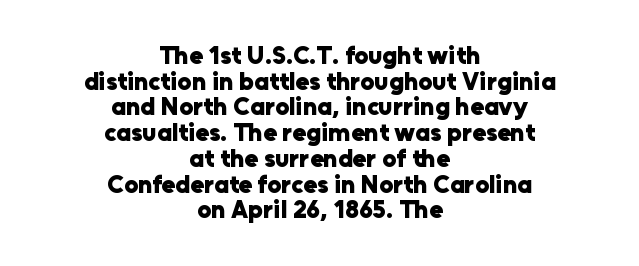
{"italic": "no", "bold": "yes", "underline": "no", "align": "center", "line_spacing": "tight", "line_spacing_ratio": 1.03, "letter_spacing": "normal", "letter_spacing_em": 0.0, "glyph_px": 25}
